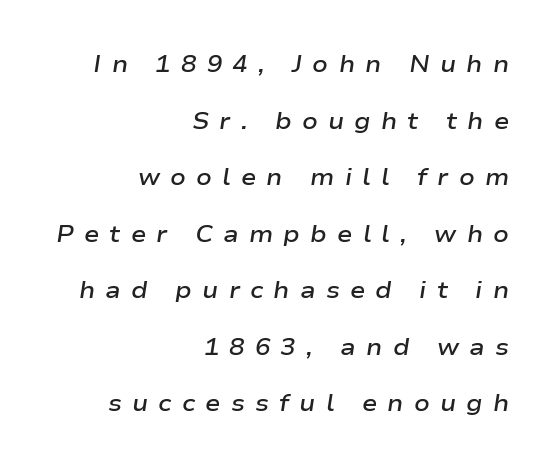
{"italic": "yes", "lean": "right", "slant_degrees": 9, "bold": "semi", "underline": "no", "align": "right", "line_spacing": "loose", "line_spacing_ratio": 2.46, "letter_spacing": "wide", "letter_spacing_em": 0.44, "glyph_px": 23}
